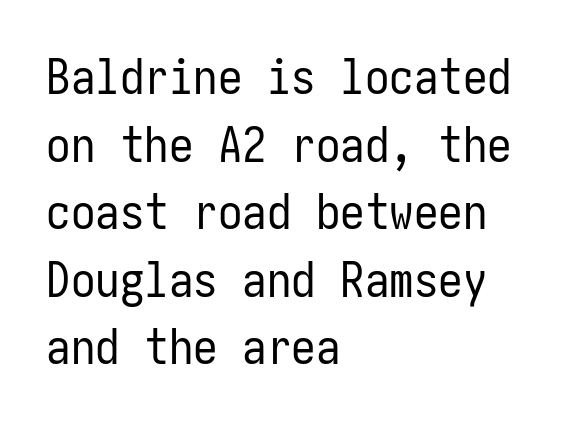
The image shows 49 px regular-weight, condensed sans-serif type, upright; set left-aligned, normal line spacing (1.38x), normal letter spacing, not underlined; low stroke contrast and a medium x-height.
